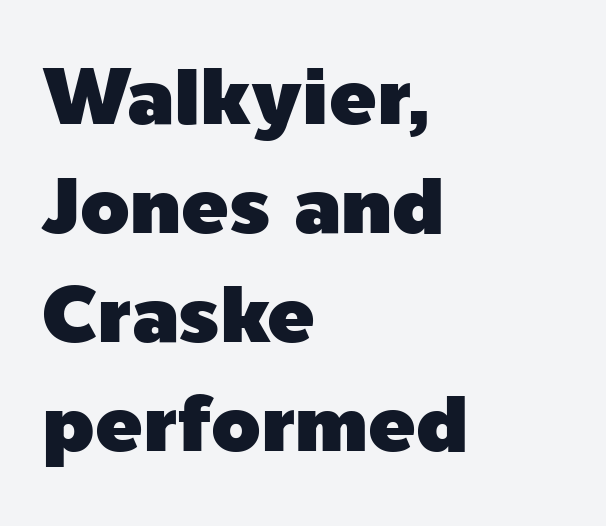
The designer went with a sans here, leaving each stem footless. Upright lettering throughout. Observe the ordinary spacing: letters are neighbours, not strangers. The space beneath each line is pristine and unruled.
